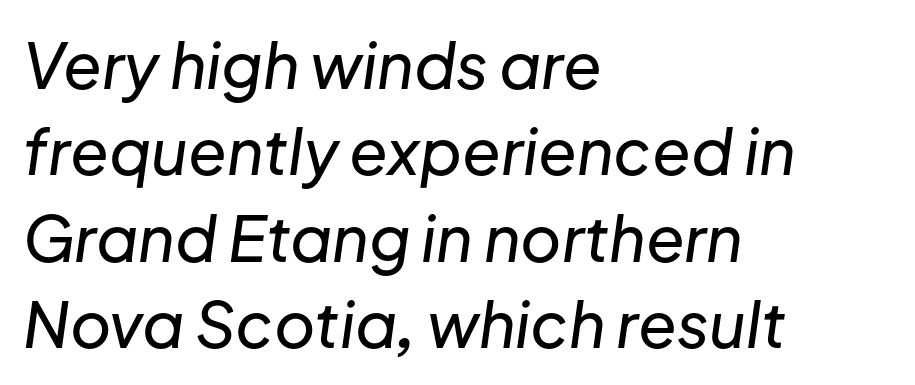
{"italic": "yes", "lean": "right", "slant_degrees": 8, "width": "normal", "stroke_contrast": "low", "x_height": "medium", "monospaced": "no", "underline": "no", "align": "left", "line_spacing": "normal", "line_spacing_ratio": 1.37, "letter_spacing": "normal", "letter_spacing_em": 0.0, "glyph_px": 63}
